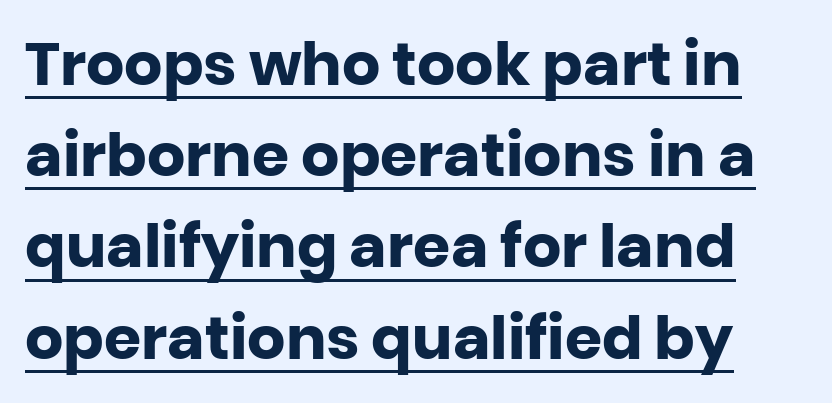
The image shows 60 px heavy sans-serif type, upright; set normal line spacing (1.52x), normal letter spacing, underlined; low stroke contrast and a large x-height.
